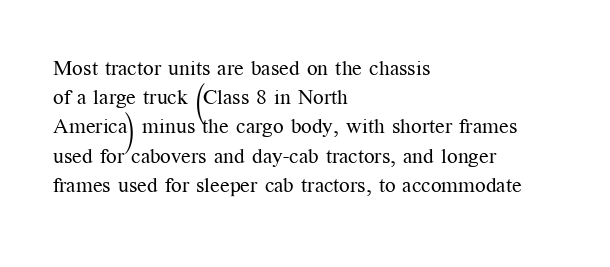
{"italic": "no", "bold": "no", "underline": "no", "align": "left", "line_spacing": "normal", "line_spacing_ratio": 1.39, "letter_spacing": "normal", "letter_spacing_em": 0.0, "glyph_px": 21}
